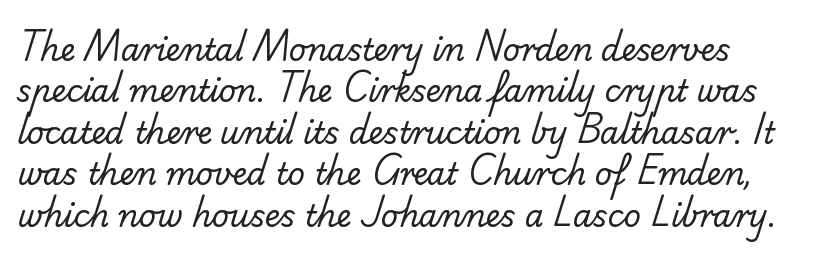
{"serif": "no", "bold": "no", "weight": "regular", "width": "normal", "stroke_contrast": "low", "x_height": "small", "monospaced": "no", "underline": "no", "line_spacing": "normal", "line_spacing_ratio": 1.38, "letter_spacing": "normal", "letter_spacing_em": 0.0, "glyph_px": 30}
